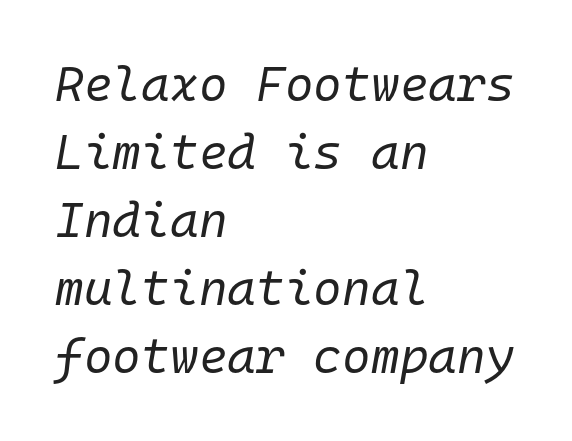
Q: Is the text bold? A: No.
Q: Is the text italic (slanted)? A: Yes, it leans right by about 10 degrees.
Q: Is the text underlined? A: No.
Q: How is the paragraph aligned? A: Left-aligned.
Q: Is the spacing between letters normal or unusually wide? A: Normal.
Q: Is the spacing between lines tight, normal or loose? A: Normal.
Q: Width (condensed, normal, or wide)? A: Normal.
Q: Stroke contrast? A: Low.
Q: x-height? A: Medium.
Q: Monospaced? A: Yes.
